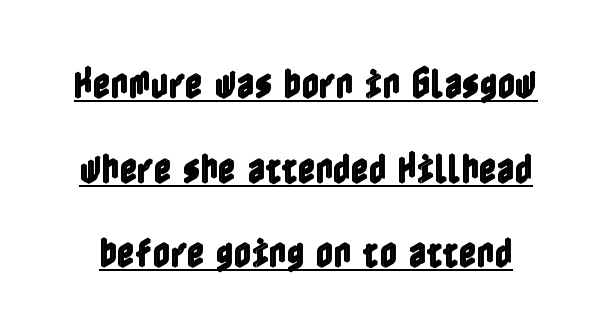
The image shows 34 px condensed type, upright; set loose line spacing (2.49x), normal letter spacing, underlined; a medium x-height.
